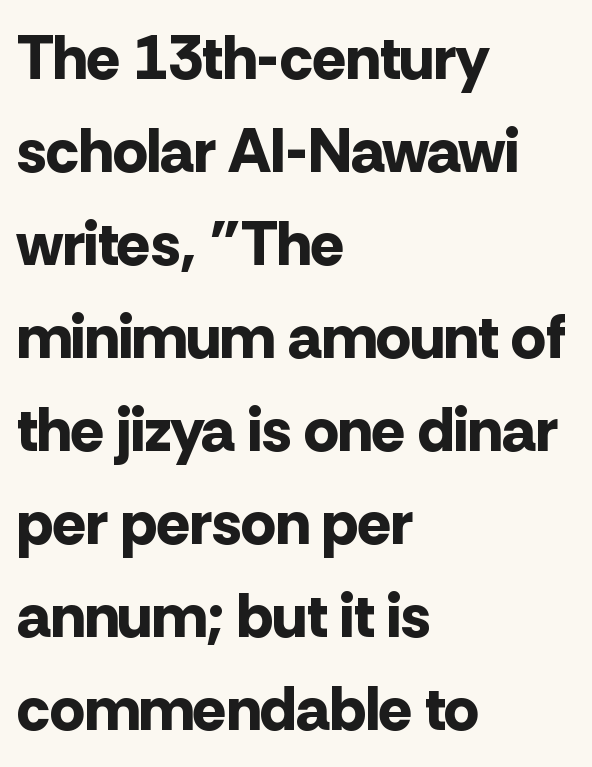
The rendering uses natural spacing where letterforms have individual widths. Each word holds together tightly as a unit, with standard inter-letter gaps. Notice how descenders clear the ascenders below comfortably — that's standard leading. Rule under the text: the space is simply empty. Bold? Absolutely — the strokes are thick and heavy.
